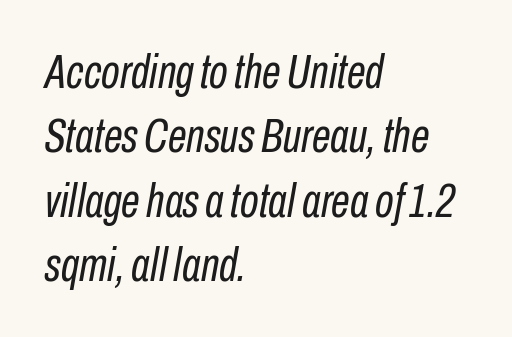
The passage shown leans; its letterforms are oblique. Which margin do the lines hug? The left one — the right edge is uneven. Observe the ordinary spacing: letters are neighbours, not strangers. Note the varied advance widths — an 'i' is clearly narrower than an 'm'.
